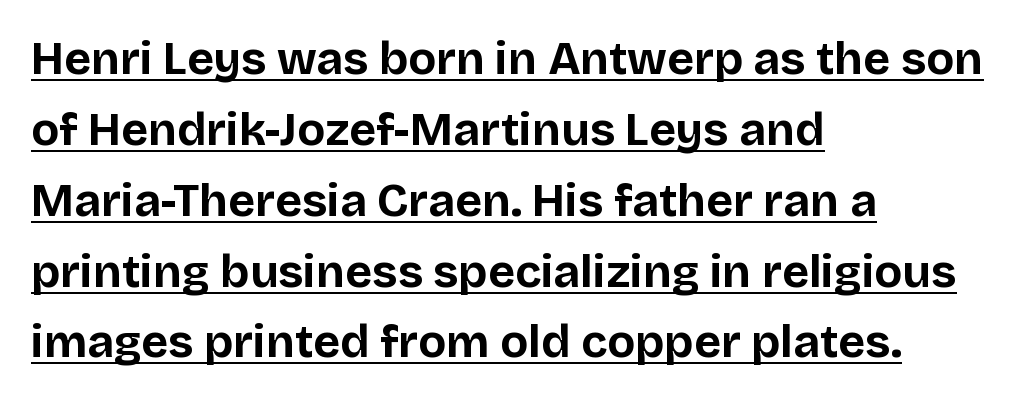
The image shows 46 px bold sans-serif type, upright; set left-aligned, normal line spacing (1.54x), normal letter spacing, underlined; low stroke contrast and a large x-height.
